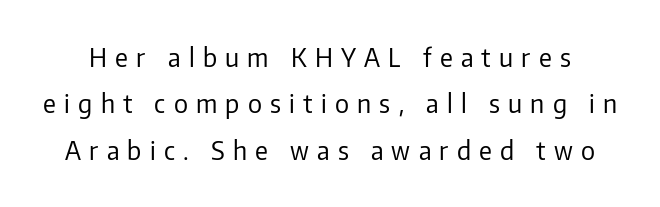
The image shows 25 px text type, upright; set line spacing 1.86x, unusually wide letter spacing (+0.33 em), not underlined.
